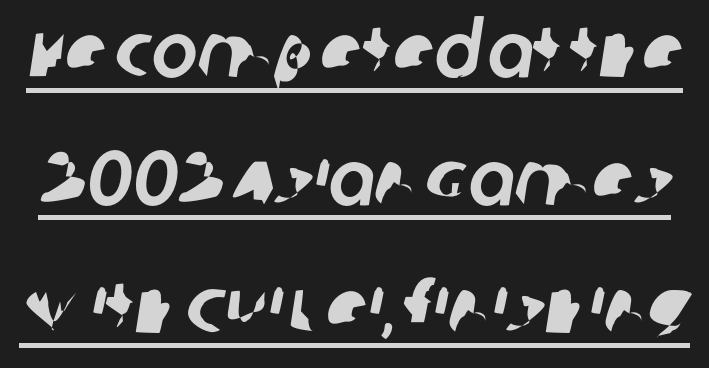
Q: Is the typeface a serif or a sans-serif typeface? A: Sans-serif.
Q: Is the text underlined? A: Yes.
Q: Is the spacing between letters normal or unusually wide? A: Normal.
Q: Is the spacing between lines tight, normal or loose? A: Normal.
Q: Width (condensed, normal, or wide)? A: Normal.
Q: Stroke contrast? A: Low.
Q: x-height? A: Large.
Q: Monospaced? A: No.
